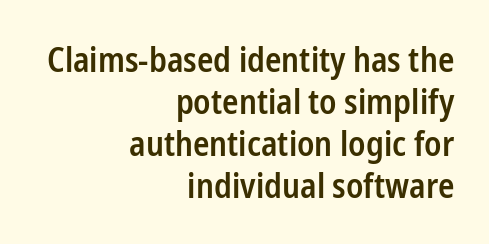
{"serif": "no", "italic": "no", "bold": "semi", "weight": "semibold", "width": "condensed", "stroke_contrast": "low", "x_height": "medium", "monospaced": "no", "underline": "no", "align": "right", "line_spacing_ratio": 1.24, "letter_spacing": "normal", "letter_spacing_em": 0.0, "glyph_px": 34}
